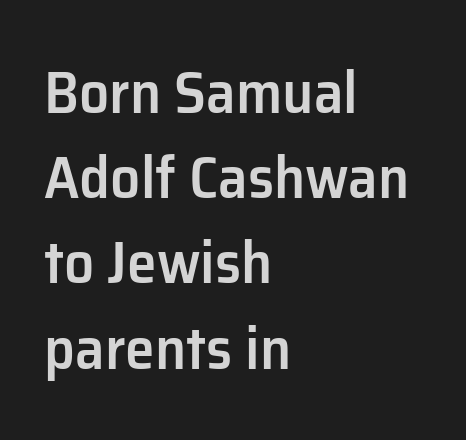
In terms of letterform style, serifs are entirely absent. The letters stand straight up with perfectly vertical stems. Each glyph is drawn with semibold strokes, heavier than normal yet not fully bold. The line-height multiplier appears to be the usual default. Think of a printed novel: that variable character pitch is what you see here. Observe the ordinary spacing: letters are neighbours, not strangers.
